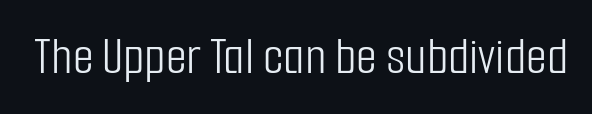
Q: Is the text bold? A: No.
Q: Is the text italic (slanted)? A: No, it is upright.
Q: Is the typeface a serif or a sans-serif typeface? A: Sans-serif.
Q: Is the text underlined? A: No.
Q: Is the spacing between letters normal or unusually wide? A: Normal.
Q: Width (condensed, normal, or wide)? A: Condensed.
Q: Stroke contrast? A: Low.
Q: x-height? A: Medium.
Q: Monospaced? A: No.
